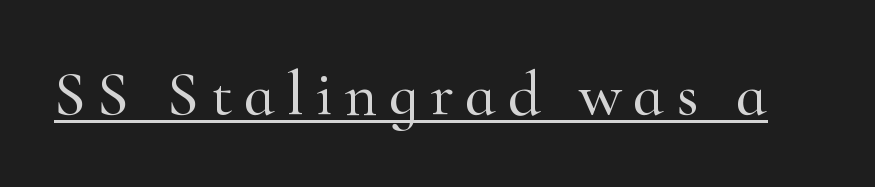
The image shows 64 px serif type, upright; set underlined; high stroke contrast and a small x-height.
